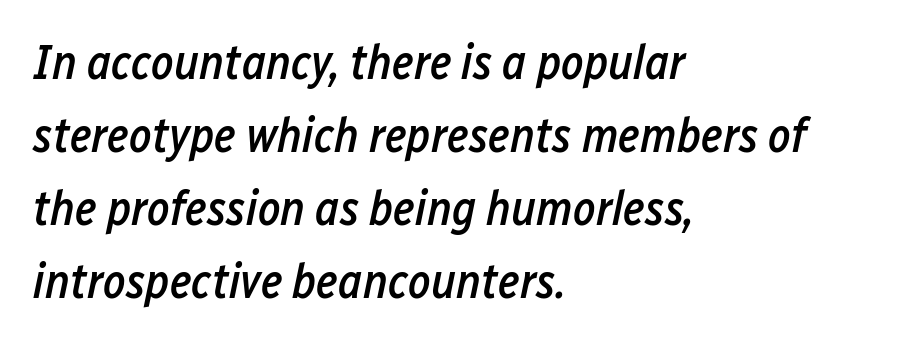
The image shows 48 px semibold, condensed type, italic (leaning right); set left-aligned, normal line spacing (1.52x), normal letter spacing, not underlined; low stroke contrast and a medium x-height.
